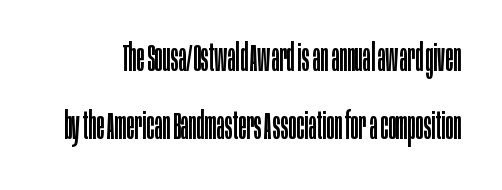
The image shows 37 px regular-weight, condensed sans-serif type, upright; set line spacing 1.85x, normal letter spacing, not underlined; low stroke contrast and a large x-height.
